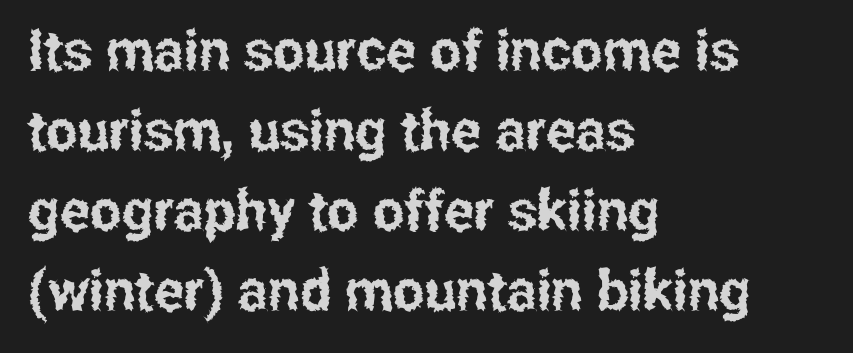
The image shows 56 px condensed sans-serif type, upright; set left-aligned, normal line spacing (1.43x), normal letter spacing, not underlined; low stroke contrast and a medium x-height.
